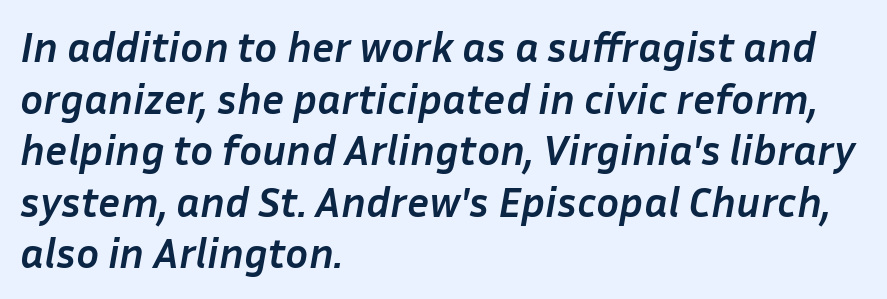
Q: Is the text bold? A: Yes.
Q: Is the text italic (slanted)? A: Yes, it leans right by about 10 degrees.
Q: Is the text underlined? A: No.
Q: How is the paragraph aligned? A: Left-aligned.
Q: Is the spacing between letters normal or unusually wide? A: Normal.
Q: Width (condensed, normal, or wide)? A: Normal.
Q: Stroke contrast? A: Low.
Q: x-height? A: Medium.
Q: Monospaced? A: No.
